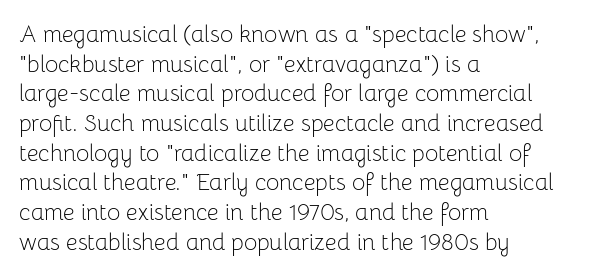
{"italic": "no", "bold": "no", "underline": "no", "align": "left", "line_spacing": "normal", "line_spacing_ratio": 1.29, "letter_spacing": "normal", "letter_spacing_em": 0.0, "glyph_px": 23}
